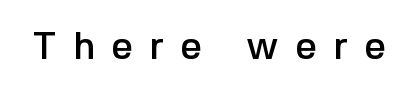
{"serif": "no", "italic": "no", "width": "normal", "x_height": "medium", "monospaced": "no", "underline": "no", "letter_spacing": "wide", "letter_spacing_em": 0.43, "glyph_px": 38}
